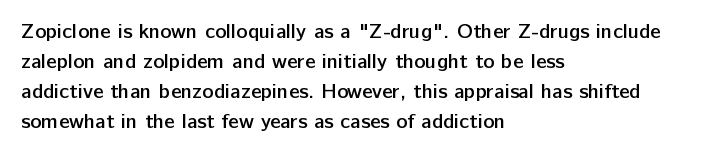
What weight is shown? A semibold, between regular and bold. Nobody touched the tracking dial on this one. This sample keeps an unexceptional amount of space between lines. The typography opts for an upright posture over an oblique one. These lines stack with their left ends in a neat column. The specimen omits any rule beneath the text block's lines.
